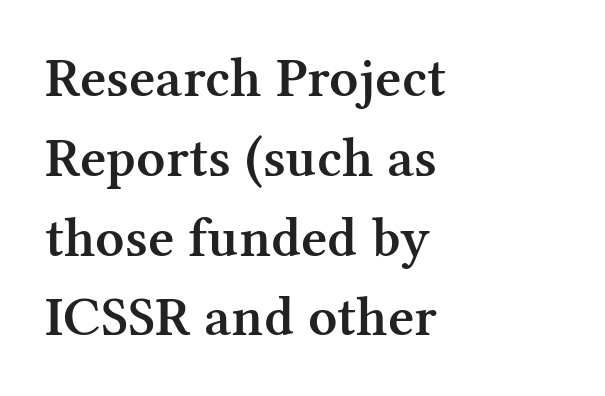
The image shows 57 px semibold serif type, upright; set left-aligned, normal line spacing (1.4x), normal letter spacing, not underlined; medium stroke contrast and a medium x-height.
